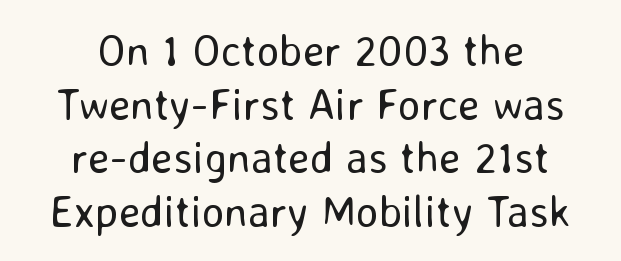
The image shows 44 px regular-weight sans-serif type, upright; set centered, line spacing 1.22x, normal letter spacing, not underlined; low stroke contrast and a medium x-height.
